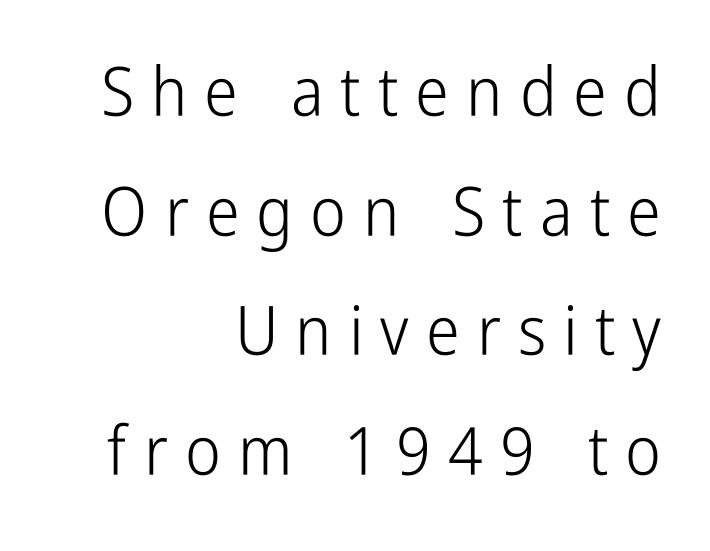
{"serif": "no", "italic": "no", "bold": "no", "weight": "light", "width": "condensed", "stroke_contrast": "low", "x_height": "medium", "monospaced": "no", "underline": "no", "align": "right", "line_spacing_ratio": 1.76, "letter_spacing": "wide", "letter_spacing_em": 0.25, "glyph_px": 68}
